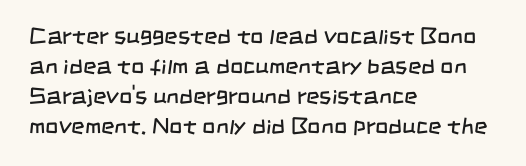
Q: Is the text bold? A: No.
Q: Is the text underlined? A: No.
Q: How is the paragraph aligned? A: Left-aligned.
Q: Is the spacing between letters normal or unusually wide? A: Normal.
Q: Is the spacing between lines tight, normal or loose? A: Normal.
